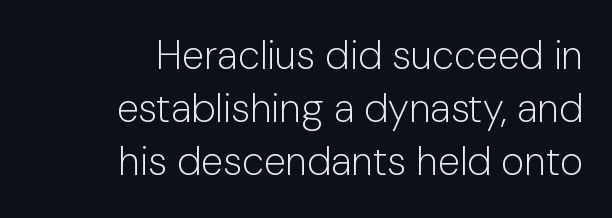
Q: Is the text bold? A: No.
Q: Is the text italic (slanted)? A: No, it is upright.
Q: Is the typeface a serif or a sans-serif typeface? A: Sans-serif.
Q: Is the text underlined? A: No.
Q: How is the paragraph aligned? A: Right-aligned.
Q: Is the spacing between letters normal or unusually wide? A: Normal.
Q: Is the spacing between lines tight, normal or loose? A: Normal.
Q: Width (condensed, normal, or wide)? A: Normal.
Q: Stroke contrast? A: Low.
Q: x-height? A: Medium.
Q: Monospaced? A: No.
